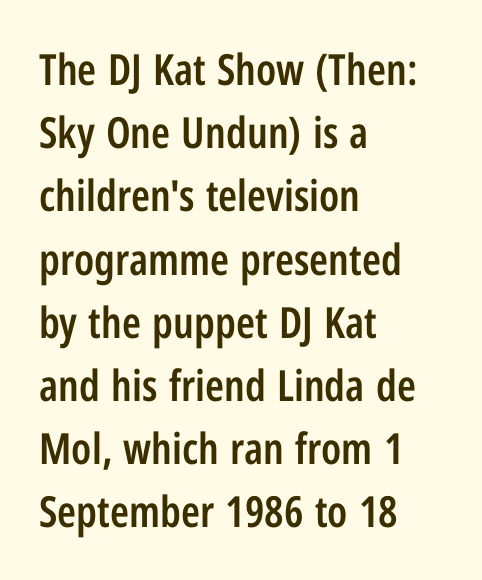
{"serif": "no", "italic": "no", "bold": "semi", "weight": "semibold", "width": "condensed", "stroke_contrast": "low", "x_height": "medium", "monospaced": "no", "underline": "no", "align": "left", "line_spacing": "normal", "line_spacing_ratio": 1.47, "letter_spacing": "normal", "letter_spacing_em": 0.0, "glyph_px": 43}
